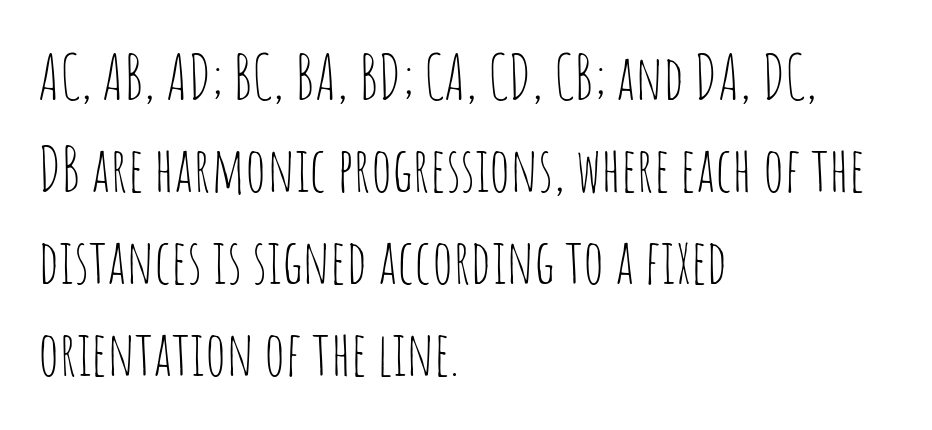
Q: Is the text bold? A: No.
Q: Is the text italic (slanted)? A: No, it is upright.
Q: Is the typeface a serif or a sans-serif typeface? A: Sans-serif.
Q: Is the text underlined? A: No.
Q: How is the paragraph aligned? A: Left-aligned.
Q: Is the spacing between letters normal or unusually wide? A: Normal.
Q: Is the spacing between lines tight, normal or loose? A: Normal.
Q: Width (condensed, normal, or wide)? A: Condensed.
Q: Stroke contrast? A: Low.
Q: x-height? A: Large.
Q: Monospaced? A: No.
